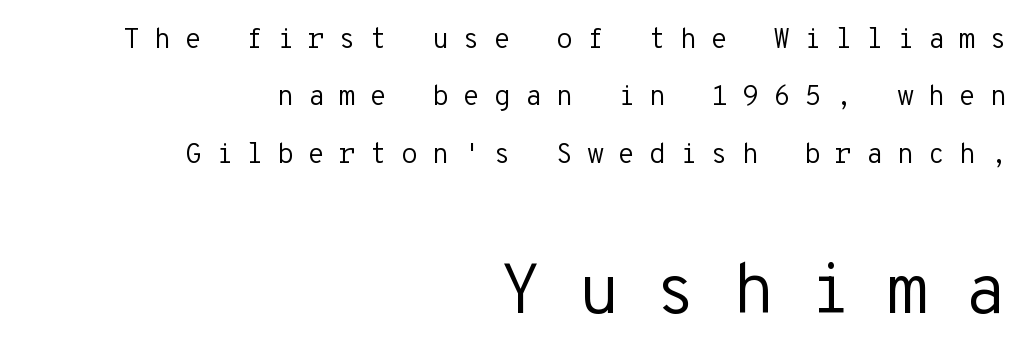
The image shows 70 px regular-weight sans-serif type, upright, monospaced; set right-aligned, loose line spacing (2.05x), unusually wide letter spacing (+0.49 em), not underlined; the second (bottom) block is 2.5x larger; low stroke contrast and a medium x-height.
